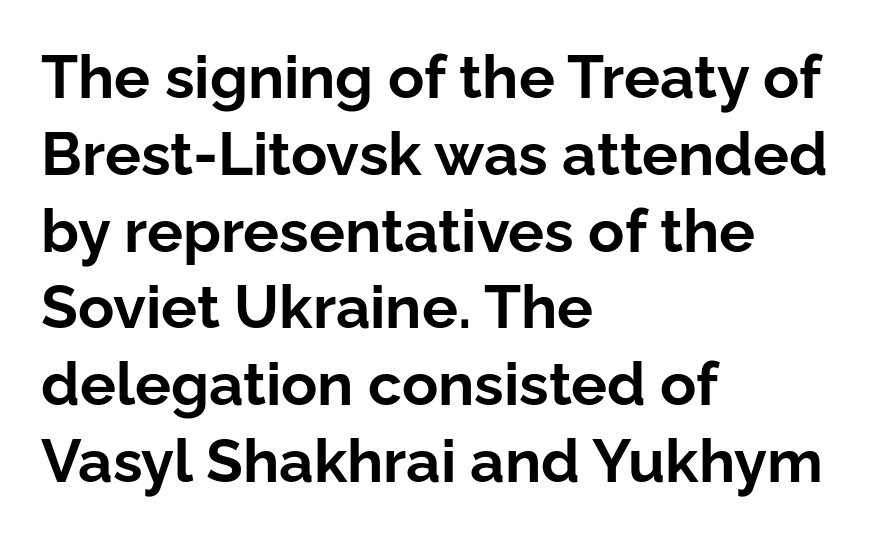
The string is rendered with underlining switched off. On the weight axis this lands at bold, roughly 700. Typographically, this falls in the sans-serif category. There is no visible air inserted between adjacent glyphs.
